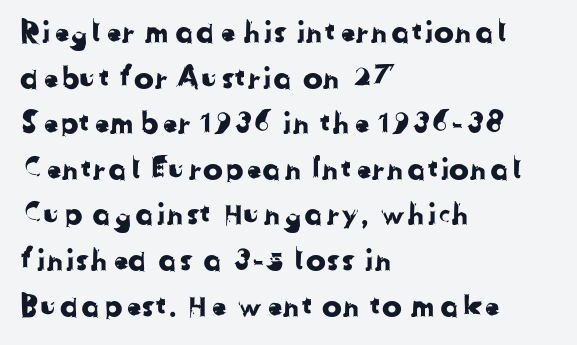
The image shows 30 px sans-serif type; set left-aligned, normal line spacing (1.52x), normal letter spacing, not underlined; low stroke contrast and a medium x-height.
